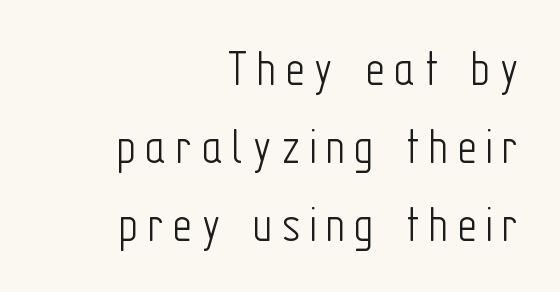
Line endings align vertically; line beginnings do not. Stroke mass is kept to a normal reading level or below. Has an underline been added? It has not. Looks like regular typesetting: each glyph gets only the width it needs. Posture: upright roman.
